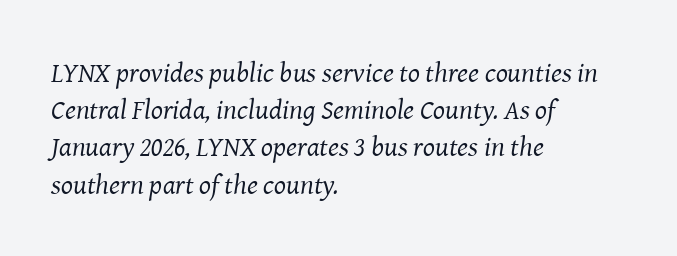
The image shows 28 px regular-weight serif type, italic (leaning right); set left-aligned, normal line spacing (1.33x), normal letter spacing, not underlined; medium stroke contrast and a medium x-height.
